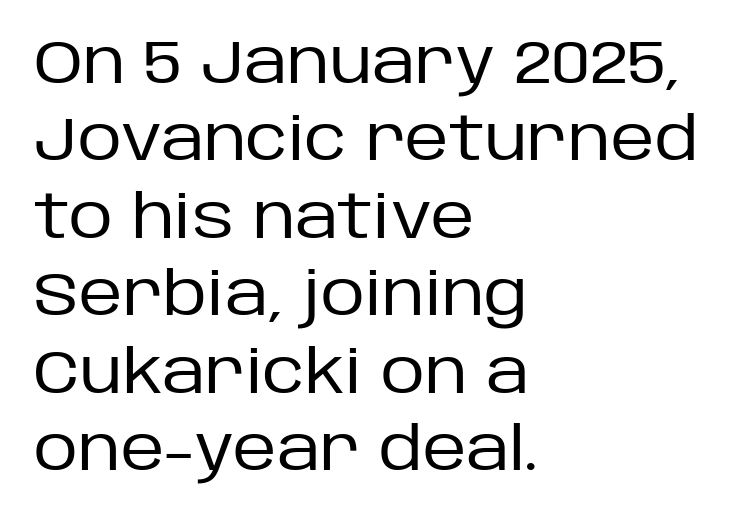
Q: Is the text bold? A: No.
Q: Is the text italic (slanted)? A: No, it is upright.
Q: Is the typeface a serif or a sans-serif typeface? A: Sans-serif.
Q: Is the text underlined? A: No.
Q: How is the paragraph aligned? A: Left-aligned.
Q: Is the spacing between letters normal or unusually wide? A: Normal.
Q: Is the spacing between lines tight, normal or loose? A: Normal.
Q: Width (condensed, normal, or wide)? A: Normal.
Q: Stroke contrast? A: Low.
Q: x-height? A: Large.
Q: Monospaced? A: No.
